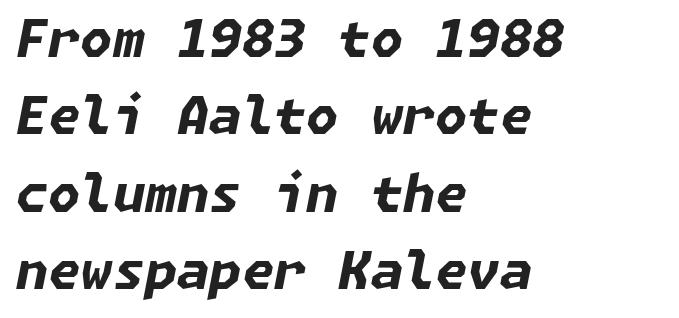
{"italic": "yes", "lean": "right", "slant_degrees": 11, "bold": "yes", "weight": "bold", "width": "normal", "stroke_contrast": "low", "x_height": "medium", "underline": "no", "align": "left", "line_spacing": "normal", "line_spacing_ratio": 1.49, "letter_spacing": "normal", "letter_spacing_em": 0.0, "glyph_px": 52}
